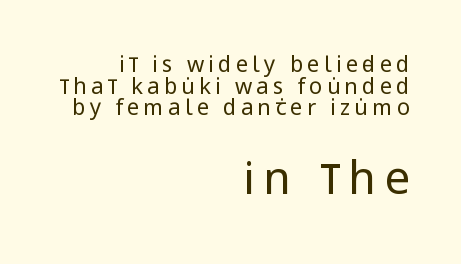
Q: Is the text bold? A: No.
Q: Is the text italic (slanted)? A: No, it is upright.
Q: Is the typeface a serif or a sans-serif typeface? A: Sans-serif.
Q: Is the text underlined? A: No.
Q: How is the paragraph aligned? A: Right-aligned.
Q: Is the spacing between lines tight, normal or loose? A: Tight.
Q: Which block of text is set in a larger size, the first (top) or the second (bottom)? A: The second (bottom) one.
Q: Width (condensed, normal, or wide)? A: Condensed.
Q: Stroke contrast? A: Low.
Q: x-height? A: Large.
Q: Monospaced? A: No.
